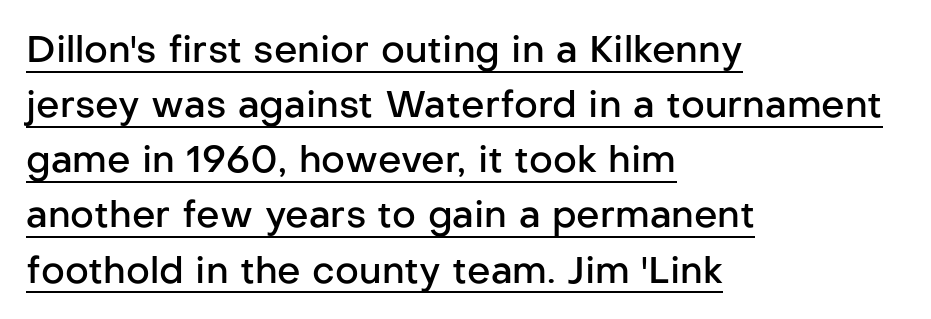
The image shows 37 px semibold sans-serif type, upright; set left-aligned, normal line spacing (1.49x), normal letter spacing, underlined; low stroke contrast and a medium x-height.
